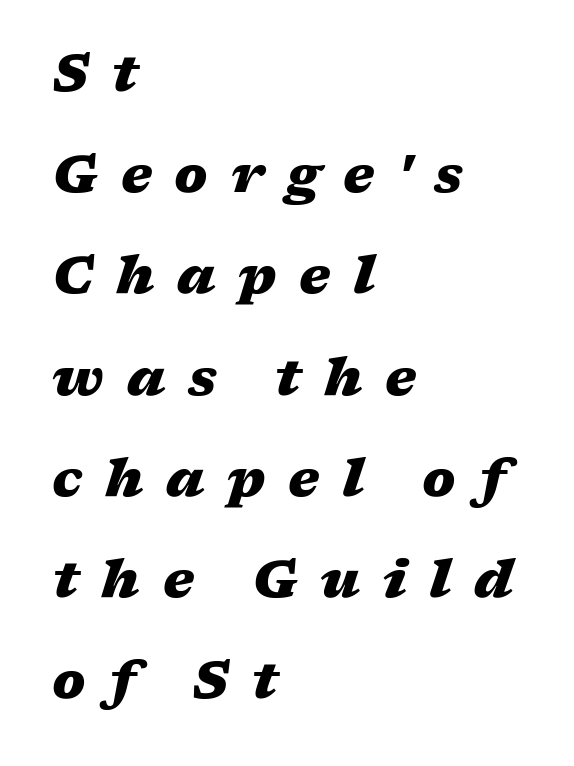
Q: Is the text bold? A: Yes.
Q: Is the text italic (slanted)? A: Yes, it leans right by about 17 degrees.
Q: Is the text underlined? A: No.
Q: How is the paragraph aligned? A: Left-aligned.
Q: Is the spacing between letters normal or unusually wide? A: Unusually wide.
Q: Is the spacing between lines tight, normal or loose? A: Loose.
Q: Width (condensed, normal, or wide)? A: Wide.
Q: Stroke contrast? A: Medium.
Q: x-height? A: Medium.
Q: Monospaced? A: No.
